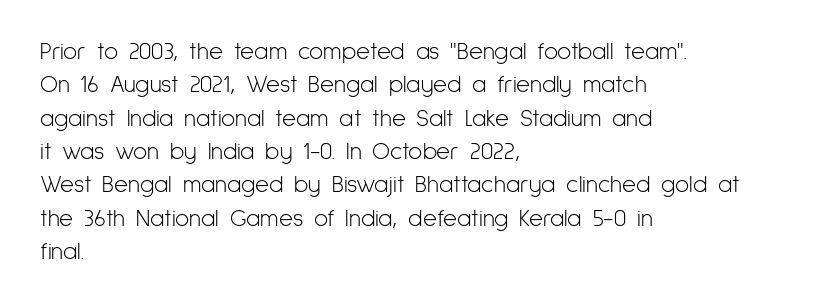
The letterforms sit at book weight or below. Posture: straight, roman, zero tilt. Tracking value appears to be zero — textbook default spacing. The passage shown stacks its lines at a standard gap. Is the block centered? No — it sits flush against the left margin. The foot of each line stays bare and open.
